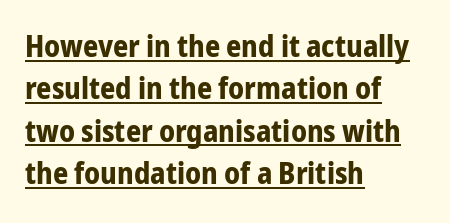
Q: Is the text bold? A: Yes.
Q: Is the text italic (slanted)? A: No, it is upright.
Q: Is the typeface a serif or a sans-serif typeface? A: Sans-serif.
Q: Is the text underlined? A: Yes.
Q: How is the paragraph aligned? A: Left-aligned.
Q: Is the spacing between letters normal or unusually wide? A: Normal.
Q: Is the spacing between lines tight, normal or loose? A: Normal.
Q: Width (condensed, normal, or wide)? A: Condensed.
Q: Stroke contrast? A: Low.
Q: x-height? A: Medium.
Q: Monospaced? A: No.
